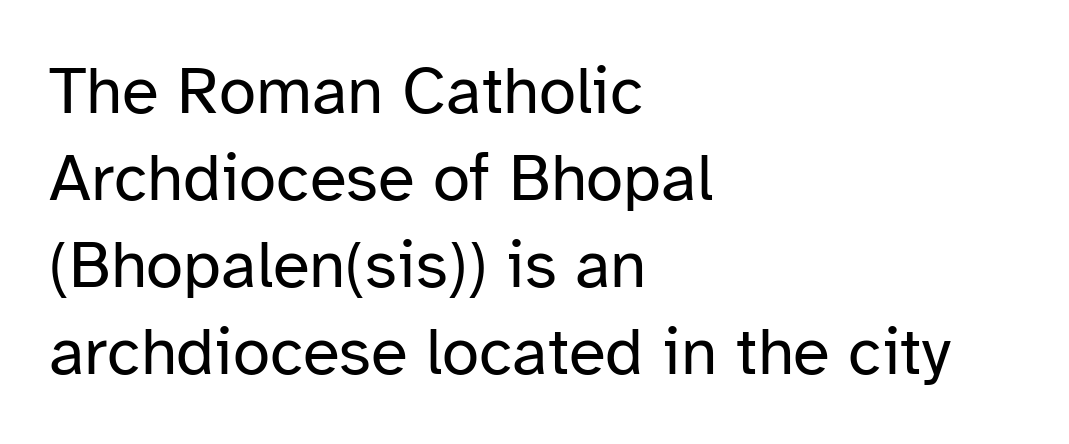
{"serif": "no", "italic": "no", "bold": "no", "weight": "regular", "width": "normal", "stroke_contrast": "low", "x_height": "medium", "monospaced": "no", "underline": "no", "align": "left", "line_spacing": "normal", "line_spacing_ratio": 1.3, "letter_spacing": "normal", "letter_spacing_em": 0.0, "glyph_px": 67}
